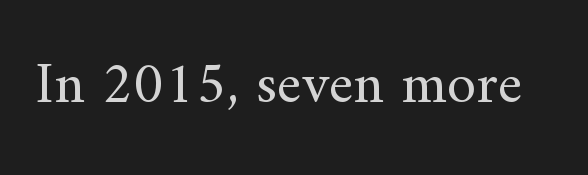
Q: Is the text bold? A: No.
Q: Is the text italic (slanted)? A: No, it is upright.
Q: Is the typeface a serif or a sans-serif typeface? A: Serif.
Q: Is the text underlined? A: No.
Q: Is the spacing between letters normal or unusually wide? A: Normal.
Q: Width (condensed, normal, or wide)? A: Normal.
Q: Stroke contrast? A: Medium.
Q: x-height? A: Small.
Q: Monospaced? A: No.
